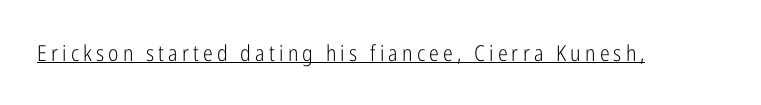
Q: Is the text bold? A: No.
Q: Is the text italic (slanted)? A: No, it is upright.
Q: Is the text underlined? A: Yes.
